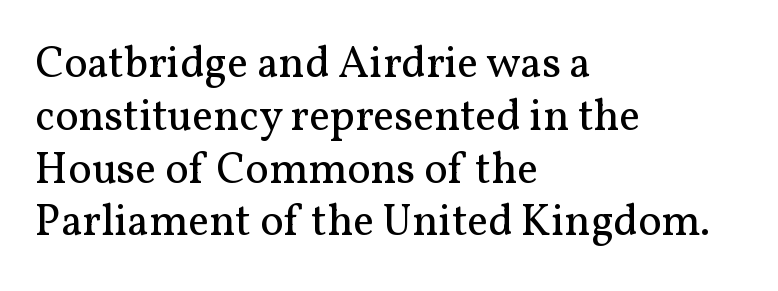
Q: Is the text bold? A: No.
Q: Is the text italic (slanted)? A: No, it is upright.
Q: Is the typeface a serif or a sans-serif typeface? A: Serif.
Q: Is the text underlined? A: No.
Q: How is the paragraph aligned? A: Left-aligned.
Q: Is the spacing between letters normal or unusually wide? A: Normal.
Q: Width (condensed, normal, or wide)? A: Normal.
Q: Stroke contrast? A: Medium.
Q: x-height? A: Medium.
Q: Monospaced? A: No.
